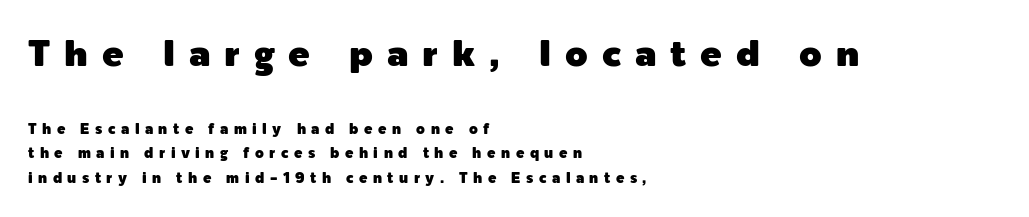
{"serif": "no", "italic": "no", "width": "normal", "x_height": "medium", "monospaced": "no", "underline": "no", "align": "left", "line_spacing_ratio": 1.73, "letter_spacing": "wide", "letter_spacing_em": 0.39, "larger_block": "first", "size_ratio": 2.57, "glyph_px": 36}
